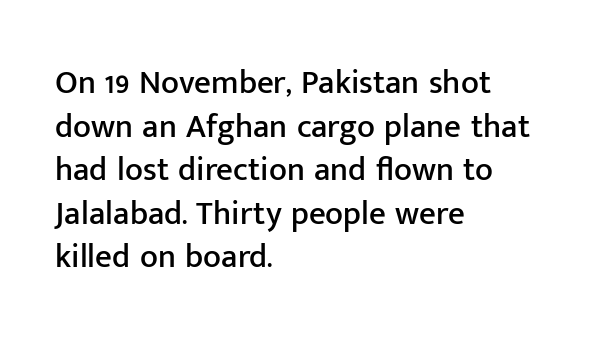
The passage shown is typed in a proportional face where columns would drift. Evenly set lines give the paragraph a standard silhouette. Where is the straight margin? On the left. This rendering features lettering with no underline. Posture: straight, roman, zero tilt.
